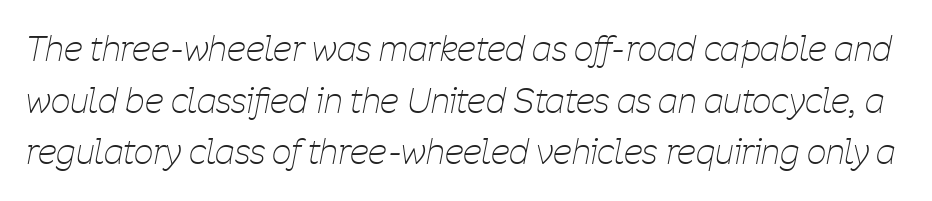
This rendering features lettering with no underline. Note the varied advance widths — an 'i' is clearly narrower than an 'm'. An italicized treatment has been applied to the whole sample. The face looks like a standard text weight, possibly lighter.
